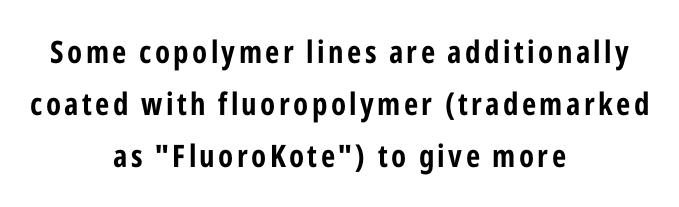
The words here are not underlined. Short and long lines alike share a common midpoint. The block of text has a typical density, with ordinary space between rows. Style check: upright. The typeface chosen for these lines omits serifs.
